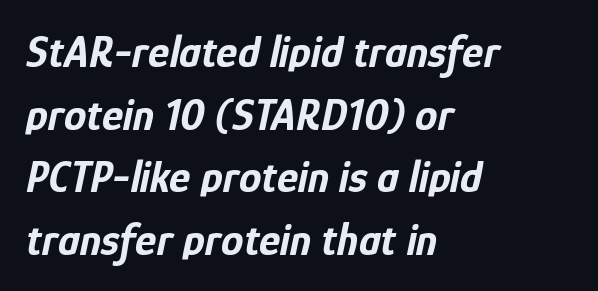
{"italic": "yes", "lean": "right", "slant_degrees": 12, "bold": "yes", "weight": "bold", "width": "condensed", "stroke_contrast": "low", "x_height": "medium", "monospaced": "no", "underline": "no", "align": "left", "line_spacing": "normal", "line_spacing_ratio": 1.39, "letter_spacing": "normal", "letter_spacing_em": 0.0, "glyph_px": 45}
